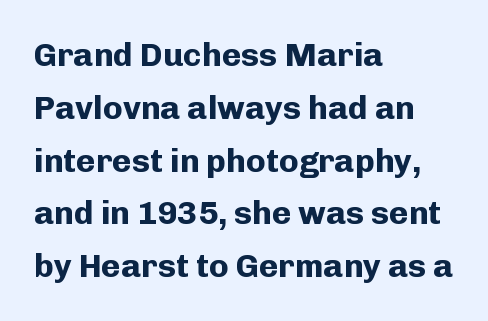
{"serif": "no", "italic": "no", "bold": "yes", "weight": "bold", "width": "normal", "stroke_contrast": "low", "x_height": "medium", "monospaced": "no", "underline": "no", "align": "left", "line_spacing": "normal", "line_spacing_ratio": 1.6, "letter_spacing": "normal", "letter_spacing_em": 0.0, "glyph_px": 33}
